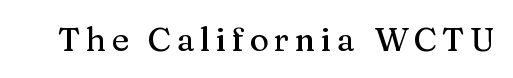
Q: Is the text italic (slanted)? A: No, it is upright.
Q: Is the typeface a serif or a sans-serif typeface? A: Serif.
Q: Is the text underlined? A: No.
Q: Width (condensed, normal, or wide)? A: Normal.
Q: Stroke contrast? A: Medium.
Q: x-height? A: Medium.
Q: Monospaced? A: No.
